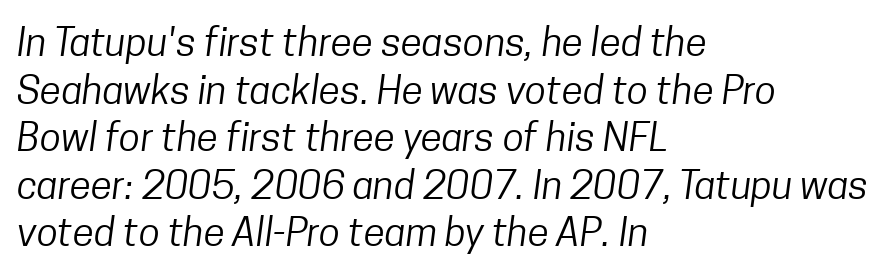
Q: Is the text bold? A: No.
Q: Is the typeface a serif or a sans-serif typeface? A: Sans-serif.
Q: Is the text underlined? A: No.
Q: How is the paragraph aligned? A: Left-aligned.
Q: Is the spacing between letters normal or unusually wide? A: Normal.
Q: Width (condensed, normal, or wide)? A: Condensed.
Q: Stroke contrast? A: Low.
Q: x-height? A: Medium.
Q: Monospaced? A: No.
